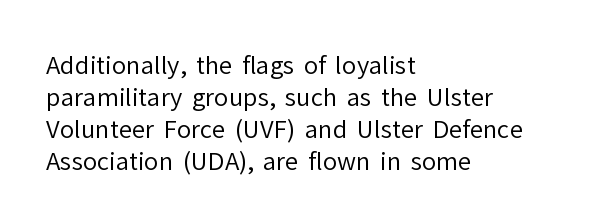
{"italic": "no", "bold": "no", "underline": "no", "align": "left", "line_spacing": "normal", "line_spacing_ratio": 1.33, "letter_spacing": "normal", "letter_spacing_em": 0.0, "glyph_px": 24}
